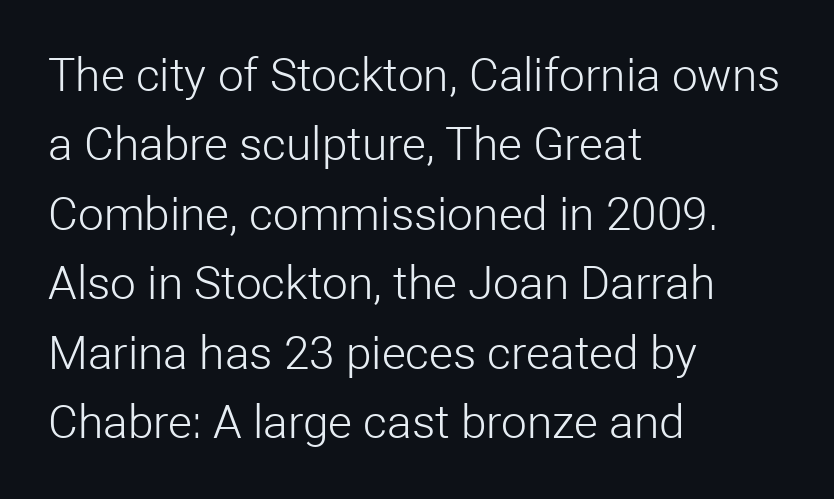
Q: Is the text bold? A: No.
Q: Is the text italic (slanted)? A: No, it is upright.
Q: Is the typeface a serif or a sans-serif typeface? A: Sans-serif.
Q: Is the text underlined? A: No.
Q: How is the paragraph aligned? A: Left-aligned.
Q: Is the spacing between letters normal or unusually wide? A: Normal.
Q: Is the spacing between lines tight, normal or loose? A: Normal.
Q: Width (condensed, normal, or wide)? A: Normal.
Q: Stroke contrast? A: Low.
Q: x-height? A: Medium.
Q: Monospaced? A: No.
